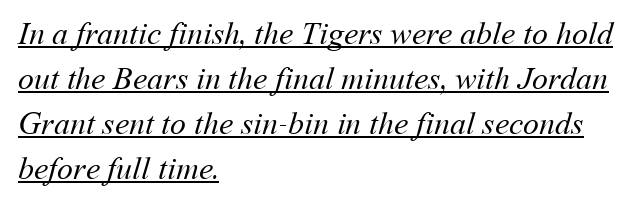
Summary of vertical rhythm: regular, with standard interline spacing. You could call the tracking neutral — neither tight nor loose. These glyphs show unthickened strokes, regular width or finer. Which margin do the lines hug? The left one — the right edge is uneven. The sample's only ornament is a line tracing under the words.
